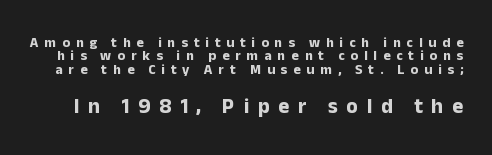
Q: Is the text bold? A: Yes.
Q: Is the text italic (slanted)? A: No, it is upright.
Q: Is the text underlined? A: No.
Q: Is the spacing between letters normal or unusually wide? A: Unusually wide.
Q: Is the spacing between lines tight, normal or loose? A: Tight.
Q: Which block of text is set in a larger size, the first (top) or the second (bottom)? A: The second (bottom) one.
